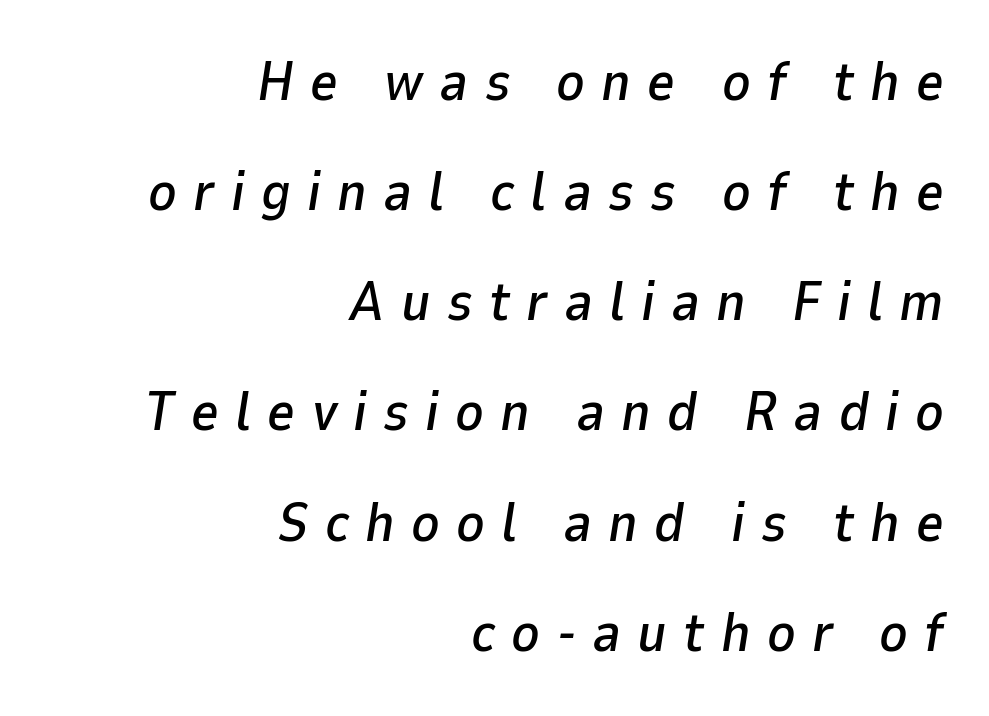
The image shows 54 px text type, italic (leaning right); set right-aligned, loose line spacing (2.04x), unusually wide letter spacing (+0.3 em), not underlined; low stroke contrast and a medium x-height.
